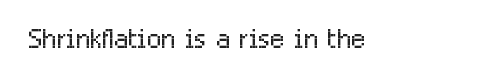
{"serif": "no", "italic": "no", "bold": "no", "weight": "light", "width": "condensed", "stroke_contrast": "low", "x_height": "medium", "monospaced": "no", "underline": "no", "letter_spacing": "normal", "letter_spacing_em": 0.0, "glyph_px": 38}
